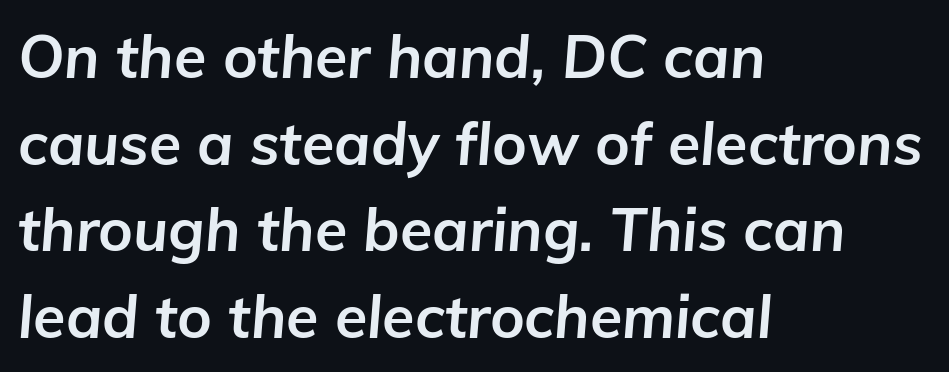
Each word holds together tightly as a unit, with standard inter-letter gaps. Where is the straight margin? On the left. Compared with an ordinary text face, these strokes are far heavier — a full bold. If you measured baseline to baseline, you'd find a middling distance. A typesetter would mark this as italic. No word sits above an underline.
